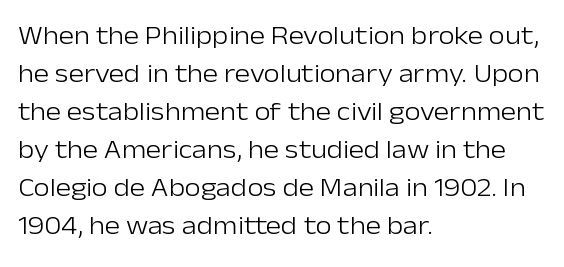
Q: Is the text bold? A: No.
Q: Is the text italic (slanted)? A: No, it is upright.
Q: Is the text underlined? A: No.
Q: How is the paragraph aligned? A: Left-aligned.
Q: Is the spacing between letters normal or unusually wide? A: Normal.
Q: Is the spacing between lines tight, normal or loose? A: Normal.
